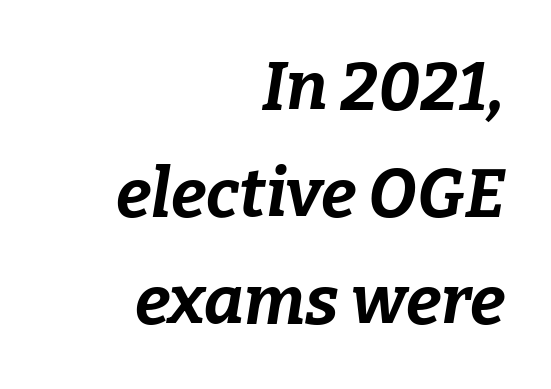
Heavy, bold letterforms. This sample has the flowing, uneven cadence of proportional lettering. In terms of leading, this rendering sits right in the middle. Quick note: italic. Leftover space on each line is placed entirely before the opening word.
